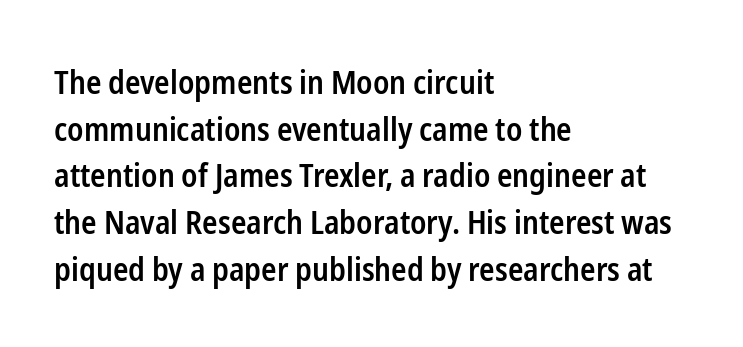
{"serif": "no", "italic": "no", "bold": "semi", "weight": "semibold", "width": "condensed", "stroke_contrast": "low", "x_height": "medium", "monospaced": "no", "underline": "no", "align": "left", "line_spacing": "normal", "line_spacing_ratio": 1.46, "letter_spacing": "normal", "letter_spacing_em": 0.0, "glyph_px": 32}
